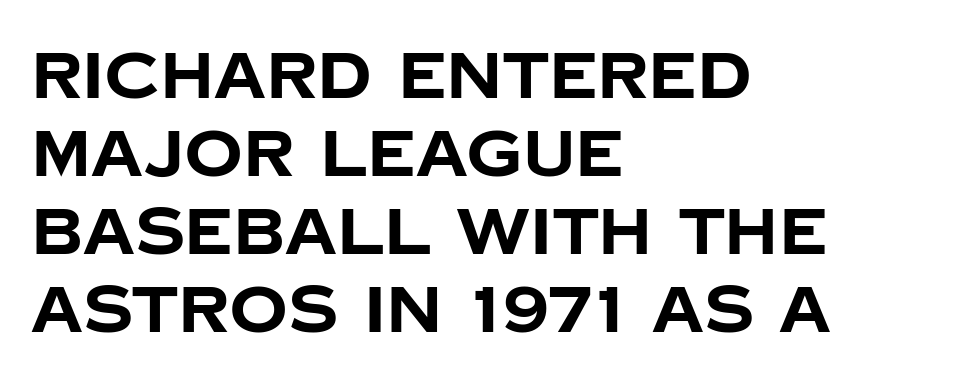
The image shows 65 px bold sans-serif type, upright; set left-aligned, line spacing 1.2x, normal letter spacing, not underlined; low stroke contrast and a large x-height.
